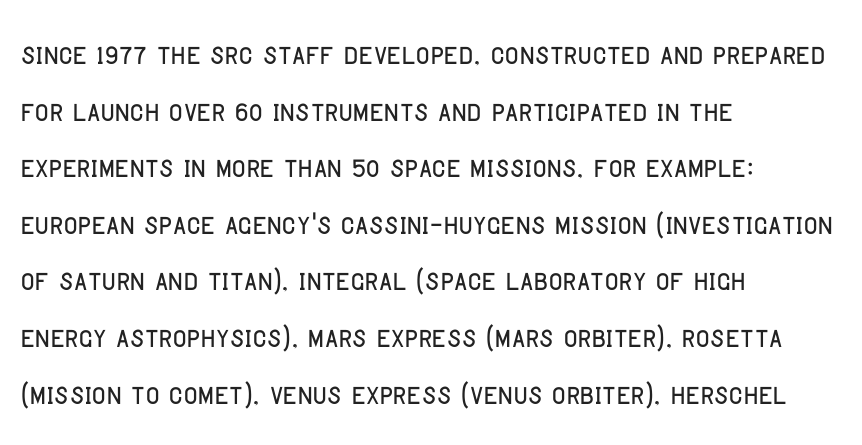
The image shows 38 px condensed sans-serif type, upright; set left-aligned, normal line spacing (1.49x), normal letter spacing, not underlined; low stroke contrast and a large x-height.
